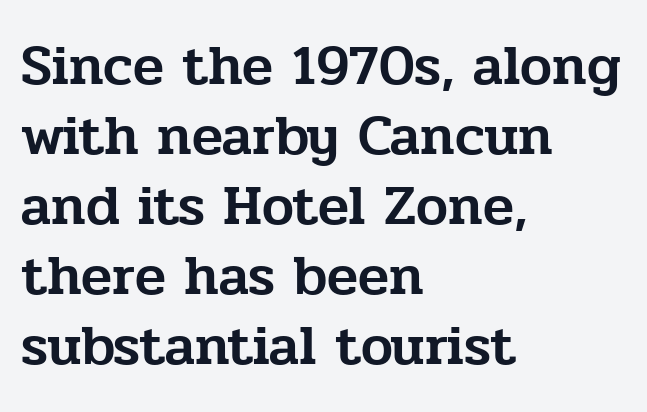
Italic: no, the glyphs are upright roman. Underlining? Definitely not there. Is this a fixed-width face? No — the glyphs have proportional, varying widths. Short and long lines alike share a common starting point at left. The designer went with a serif here, giving each stem small feet.
